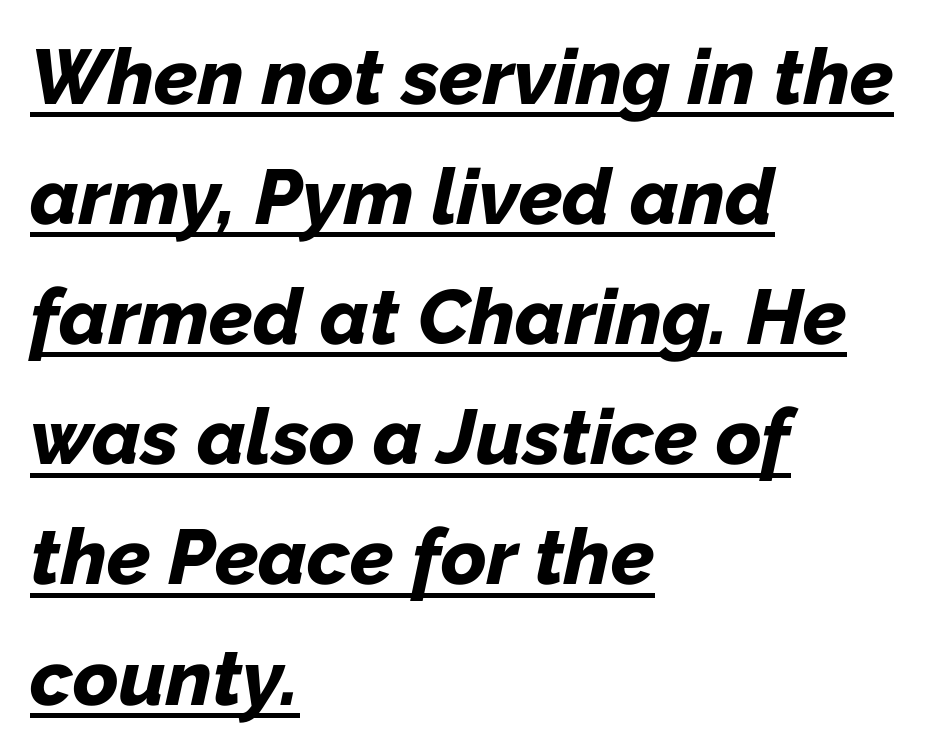
{"italic": "yes", "lean": "right", "slant_degrees": 12, "bold": "yes", "weight": "bold", "width": "normal", "stroke_contrast": "low", "x_height": "medium", "monospaced": "no", "underline": "yes", "align": "left", "line_spacing": "normal", "line_spacing_ratio": 1.54, "letter_spacing": "normal", "letter_spacing_em": 0.0, "glyph_px": 78}
